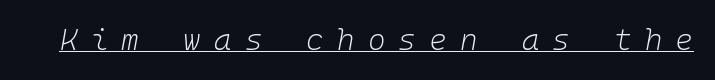
Q: Is the text bold? A: No.
Q: Is the text italic (slanted)? A: Yes, it leans right by about 10 degrees.
Q: Is the text underlined? A: Yes.
Q: Is the spacing between letters normal or unusually wide? A: Unusually wide.
Q: Width (condensed, normal, or wide)? A: Normal.
Q: Stroke contrast? A: Low.
Q: x-height? A: Medium.
Q: Monospaced? A: Yes.
